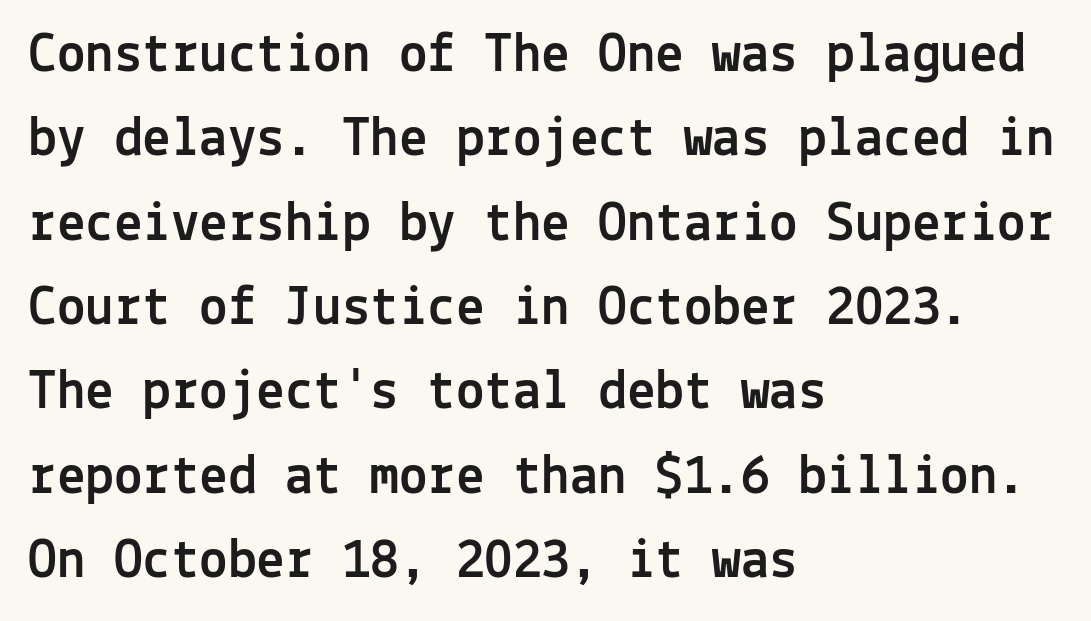
Q: Is the text italic (slanted)? A: No, it is upright.
Q: Is the typeface a serif or a sans-serif typeface? A: Sans-serif.
Q: Is the text underlined? A: No.
Q: How is the paragraph aligned? A: Left-aligned.
Q: Is the spacing between letters normal or unusually wide? A: Normal.
Q: Is the spacing between lines tight, normal or loose? A: Normal.
Q: Width (condensed, normal, or wide)? A: Normal.
Q: x-height? A: Medium.
Q: Monospaced? A: Yes.
